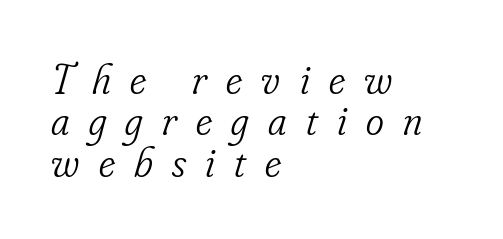
{"serif": "yes", "italic": "yes", "lean": "right", "slant_degrees": 16, "bold": "no", "weight": "light", "width": "condensed", "stroke_contrast": "low", "x_height": "small", "monospaced": "no", "underline": "no", "align": "left", "line_spacing": "tight", "line_spacing_ratio": 0.96, "letter_spacing": "wide", "letter_spacing_em": 0.45, "glyph_px": 43}
